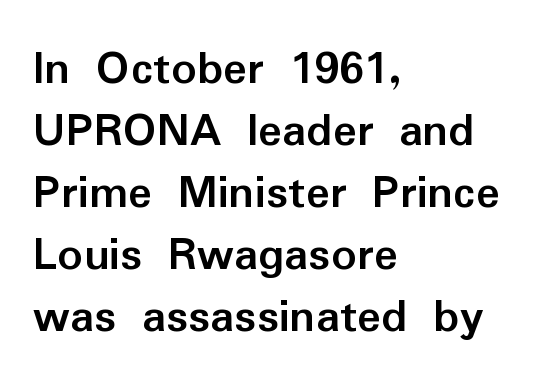
These lines are rendered in a variable-pitch font. These lines are set flush left with a ragged right edge. You can tell it's not italic because the verticals are truly vertical. The characters display no serif detailing; their extremities are plain. Clear beneath every line of the passage. The passage shown has conventional tracking throughout.
